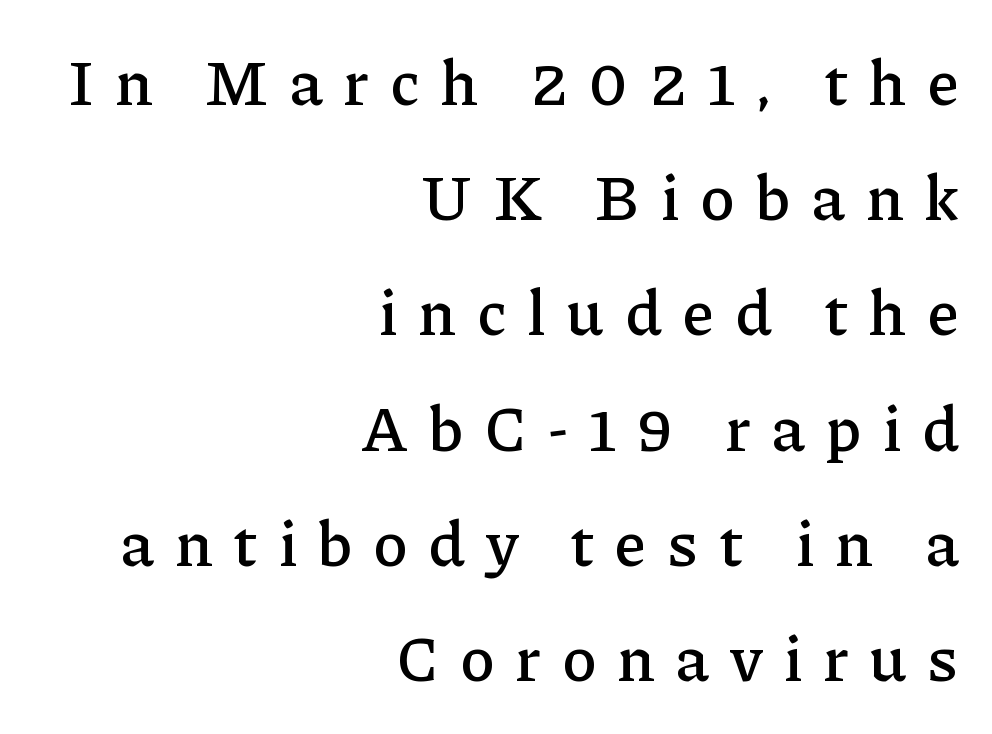
Quick note: not italic, upright. Think of a printed novel: that variable character pitch is what you see here. The passage shown is not underscored anywhere. Words appear elongated and porous because spacing is wide.
